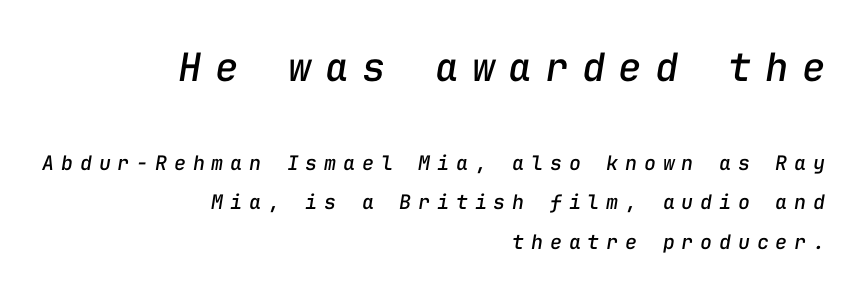
Q: Is the text italic (slanted)? A: Yes, it leans right by about 9 degrees.
Q: Is the text underlined? A: No.
Q: How is the paragraph aligned? A: Right-aligned.
Q: Is the spacing between letters normal or unusually wide? A: Unusually wide.
Q: Is the spacing between lines tight, normal or loose? A: Loose.
Q: Which block of text is set in a larger size, the first (top) or the second (bottom)? A: The first (top) one.
Q: Width (condensed, normal, or wide)? A: Normal.
Q: Stroke contrast? A: Low.
Q: x-height? A: Medium.
Q: Monospaced? A: Yes.
